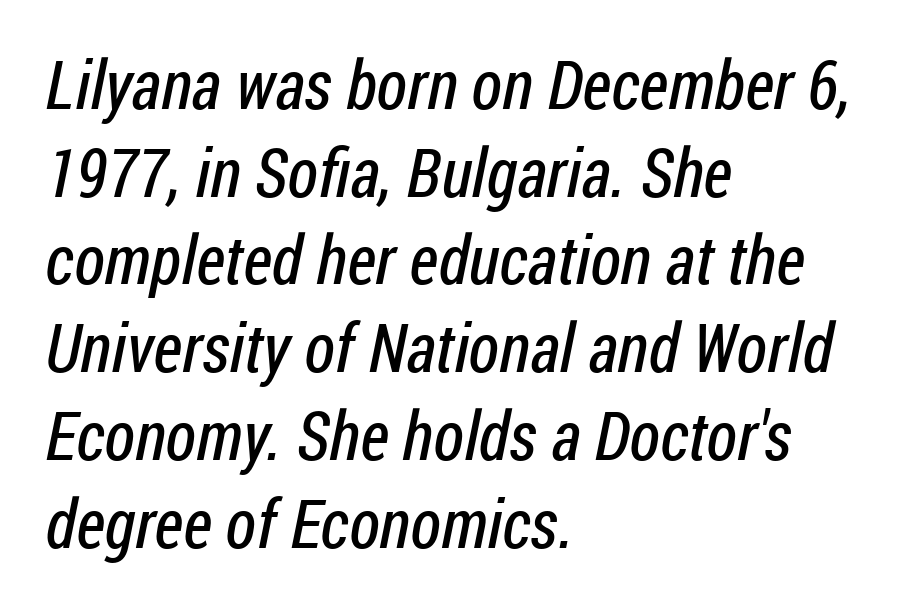
Is this a fixed-width face? No — the glyphs have proportional, varying widths. A quiet, ordinary-to-light weight characterises the typeface. I'd call this a sans setting — the letters go barefoot. Reading down the block, your eye returns to a fixed left position each line. Descender tails drop into unmarked territory.
